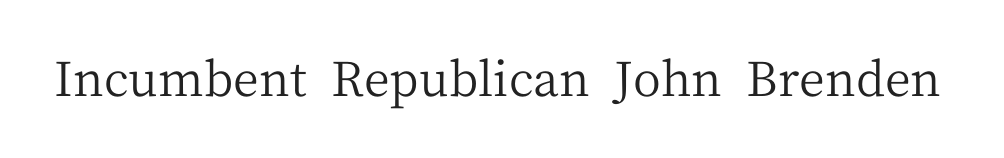
The image shows 48 px regular-weight serif type, upright; set normal letter spacing, not underlined; medium stroke contrast and a medium x-height.
